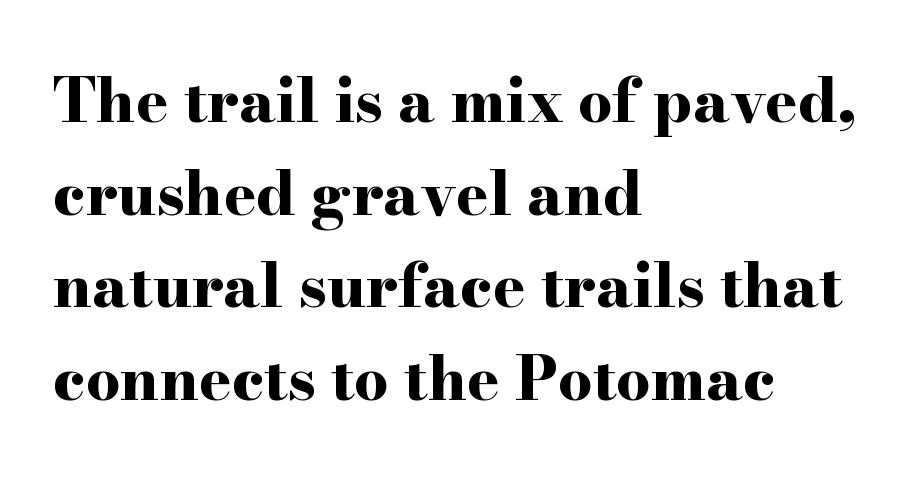
Q: Is the text bold? A: Yes.
Q: Is the text italic (slanted)? A: No, it is upright.
Q: Is the typeface a serif or a sans-serif typeface? A: Serif.
Q: Is the text underlined? A: No.
Q: How is the paragraph aligned? A: Left-aligned.
Q: Is the spacing between letters normal or unusually wide? A: Normal.
Q: Is the spacing between lines tight, normal or loose? A: Normal.
Q: Width (condensed, normal, or wide)? A: Wide.
Q: Stroke contrast? A: High.
Q: x-height? A: Small.
Q: Monospaced? A: No.
